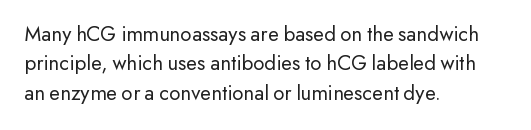
The image shows 22 px text type, upright; set left-aligned, normal line spacing (1.34x), normal letter spacing, not underlined.
